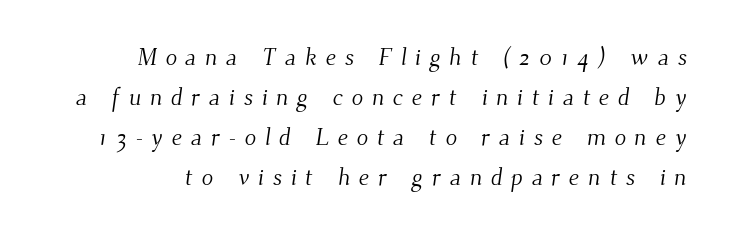
Substantial extra tracking has been applied to these lines. The area under the type is left untouched. Leading: standard. Is the stroke heavy? The answer is a plain regular-or-lighter.
